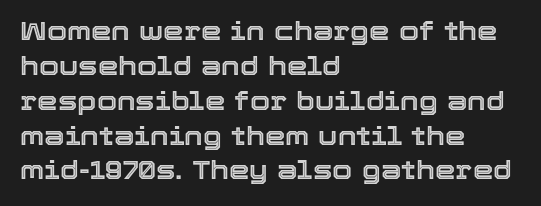
The image shows 26 px text type, upright; set left-aligned, normal line spacing (1.34x), normal letter spacing, not underlined.
